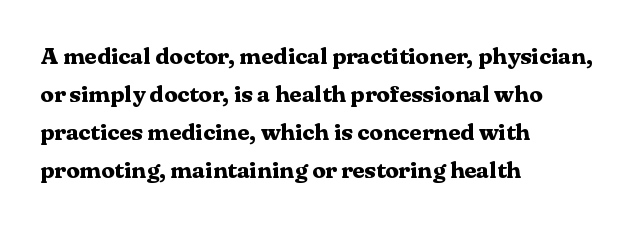
The space between consecutive lines is moderate. Alignment: flush left. The passage shown is not underscored anywhere. The type is set solid horizontally, with unmodified tracking. The characters look thick and weighty, a clear bold. Unlike italic type, these characters show no tilt at all.
